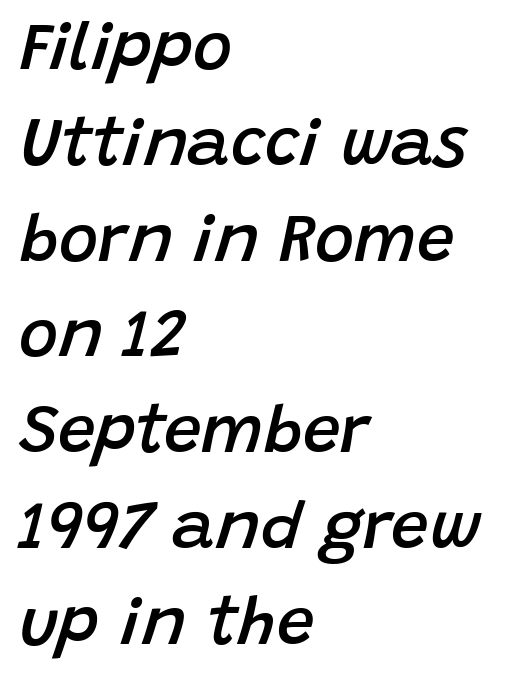
{"italic": "yes", "lean": "right", "slant_degrees": 15, "bold": "semi", "weight": "semibold", "width": "normal", "stroke_contrast": "low", "x_height": "large", "monospaced": "no", "underline": "no", "align": "left", "line_spacing": "normal", "line_spacing_ratio": 1.43, "letter_spacing": "normal", "letter_spacing_em": 0.0, "glyph_px": 67}
